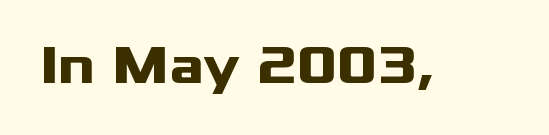
The image shows 54 px heavy, wide sans-serif type, upright; set normal letter spacing, not underlined; medium stroke contrast and a medium x-height.
